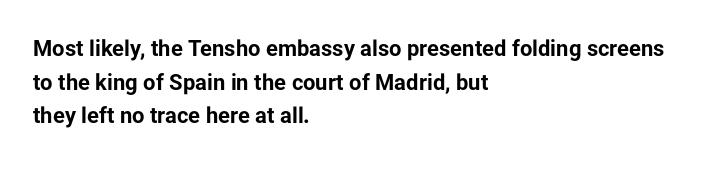
Q: Is the text bold? A: Yes.
Q: Is the text italic (slanted)? A: No, it is upright.
Q: Is the text underlined? A: No.
Q: How is the paragraph aligned? A: Left-aligned.
Q: Is the spacing between letters normal or unusually wide? A: Normal.
Q: Is the spacing between lines tight, normal or loose? A: Normal.
